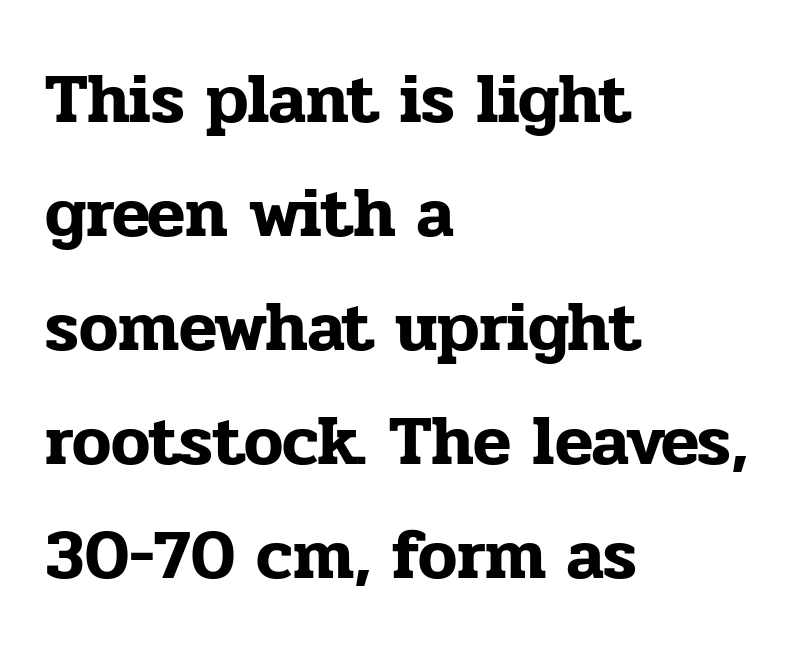
Q: Is the text italic (slanted)? A: No, it is upright.
Q: Is the typeface a serif or a sans-serif typeface? A: Serif.
Q: Is the text underlined? A: No.
Q: How is the paragraph aligned? A: Left-aligned.
Q: Is the spacing between letters normal or unusually wide? A: Normal.
Q: Is the spacing between lines tight, normal or loose? A: Normal.
Q: Width (condensed, normal, or wide)? A: Normal.
Q: Stroke contrast? A: Low.
Q: x-height? A: Medium.
Q: Monospaced? A: No.
